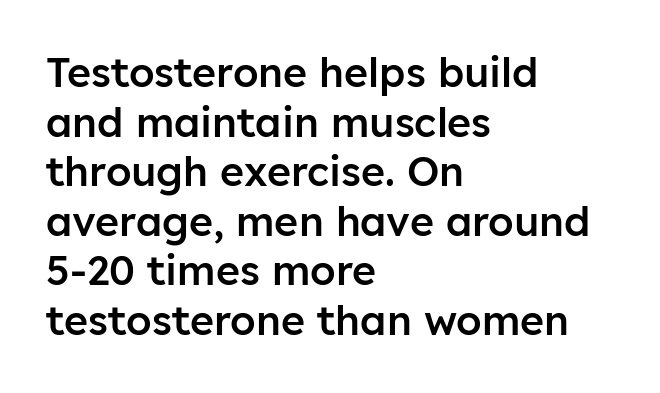
The image shows 41 px semibold sans-serif type, upright; set left-aligned, line spacing 1.21x, normal letter spacing, not underlined; low stroke contrast and a medium x-height.
